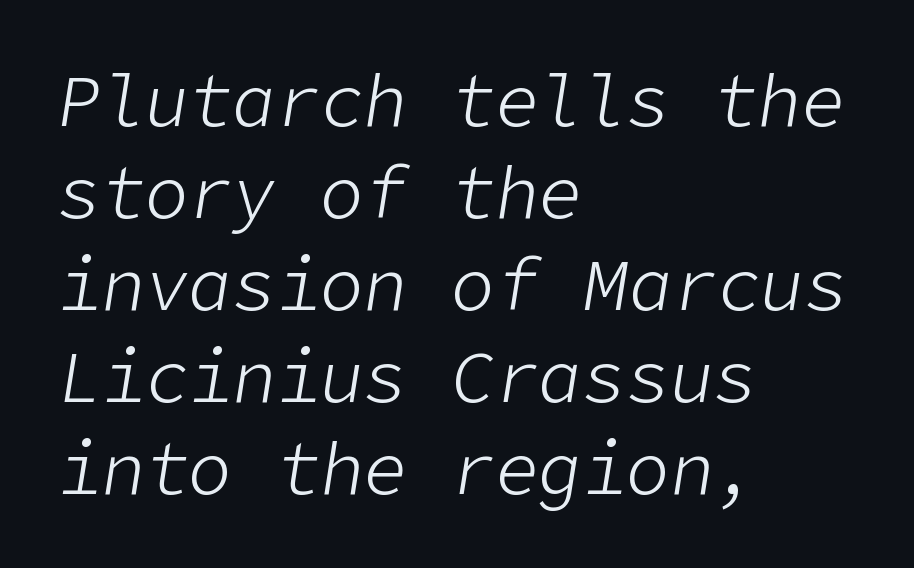
Q: Is the text bold? A: No.
Q: Is the text italic (slanted)? A: Yes, it leans right by about 9 degrees.
Q: Is the text underlined? A: No.
Q: How is the paragraph aligned? A: Left-aligned.
Q: Is the spacing between letters normal or unusually wide? A: Normal.
Q: Is the spacing between lines tight, normal or loose? A: Normal.
Q: Width (condensed, normal, or wide)? A: Normal.
Q: Stroke contrast? A: Low.
Q: x-height? A: Medium.
